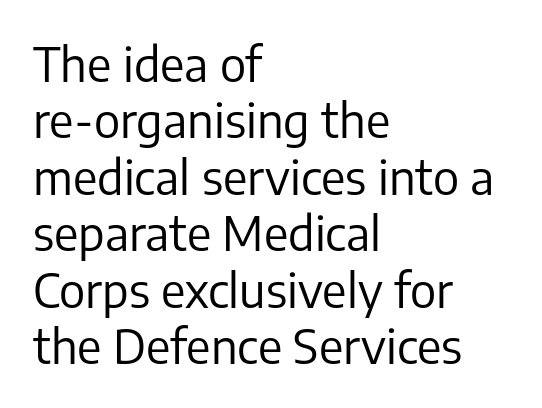
Q: Is the text bold? A: No.
Q: Is the text italic (slanted)? A: No, it is upright.
Q: Is the typeface a serif or a sans-serif typeface? A: Sans-serif.
Q: Is the text underlined? A: No.
Q: How is the paragraph aligned? A: Left-aligned.
Q: Is the spacing between letters normal or unusually wide? A: Normal.
Q: Width (condensed, normal, or wide)? A: Normal.
Q: Stroke contrast? A: Low.
Q: x-height? A: Medium.
Q: Monospaced? A: No.
